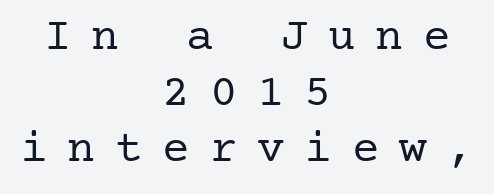
Q: Is the text bold? A: No.
Q: Is the text italic (slanted)? A: No, it is upright.
Q: Is the typeface a serif or a sans-serif typeface? A: Serif.
Q: Is the text underlined? A: No.
Q: How is the paragraph aligned? A: Centered.
Q: Is the spacing between letters normal or unusually wide? A: Unusually wide.
Q: Width (condensed, normal, or wide)? A: Normal.
Q: Stroke contrast? A: Low.
Q: x-height? A: Medium.
